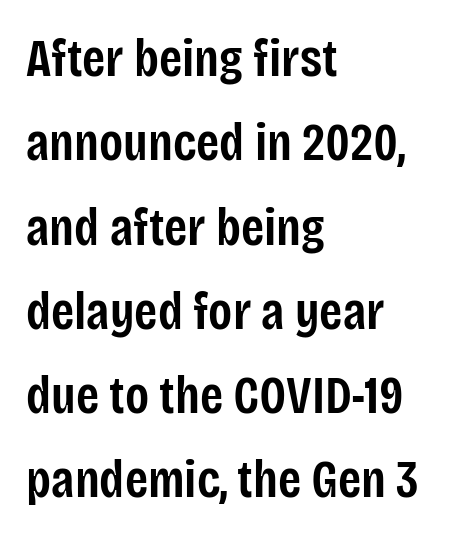
The image shows 53 px semibold, condensed sans-serif type, upright; set left-aligned, normal line spacing (1.59x), normal letter spacing, not underlined; low stroke contrast and a large x-height.
